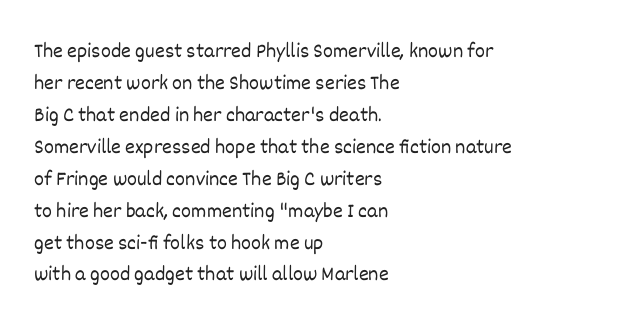
Vertical strokes here are truly vertical. The paragraph has a hard left edge and a soft right edge. The rendering uses a moderate line-height, typical for paragraphs. The cut favours lightness, reaching ordinary text weight at its darkest.
